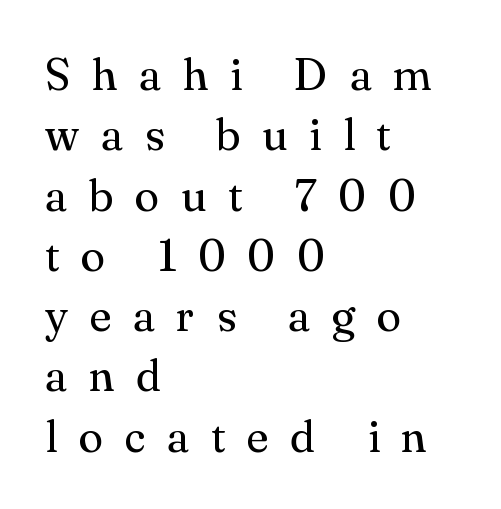
Q: Is the text bold? A: No.
Q: Is the text italic (slanted)? A: No, it is upright.
Q: Is the typeface a serif or a sans-serif typeface? A: Serif.
Q: Is the text underlined? A: No.
Q: How is the paragraph aligned? A: Left-aligned.
Q: Is the spacing between letters normal or unusually wide? A: Unusually wide.
Q: Is the spacing between lines tight, normal or loose? A: Normal.
Q: Width (condensed, normal, or wide)? A: Normal.
Q: Stroke contrast? A: Medium.
Q: x-height? A: Small.
Q: Monospaced? A: No.
